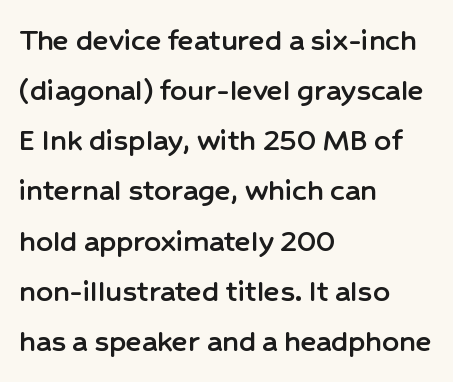
{"serif": "no", "italic": "no", "width": "normal", "stroke_contrast": "low", "x_height": "medium", "monospaced": "no", "underline": "no", "align": "left", "line_spacing": "normal", "line_spacing_ratio": 1.52, "letter_spacing": "normal", "letter_spacing_em": 0.0, "glyph_px": 33}
